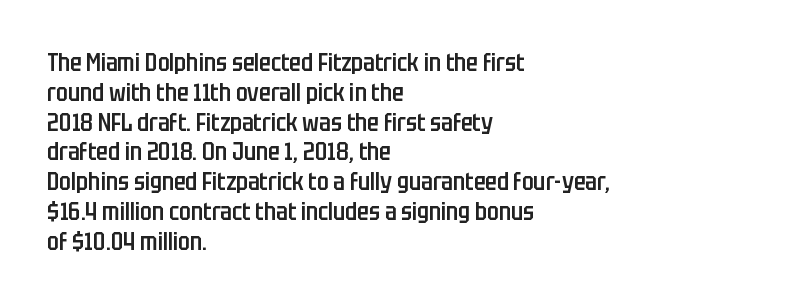
The letters stand upright; this is a roman face. Underline: absent. The sample has been set in demibold, a notch under bold. Here the glyphs are tracked normally, forming tight word shapes.
